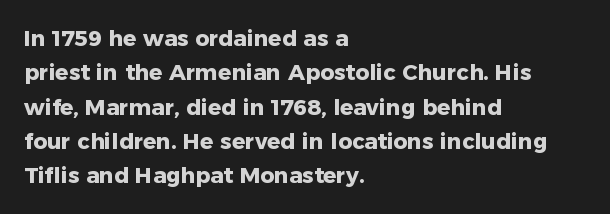
The image shows 22 px bold type, upright; set left-aligned, normal line spacing (1.56x), normal letter spacing, not underlined.
